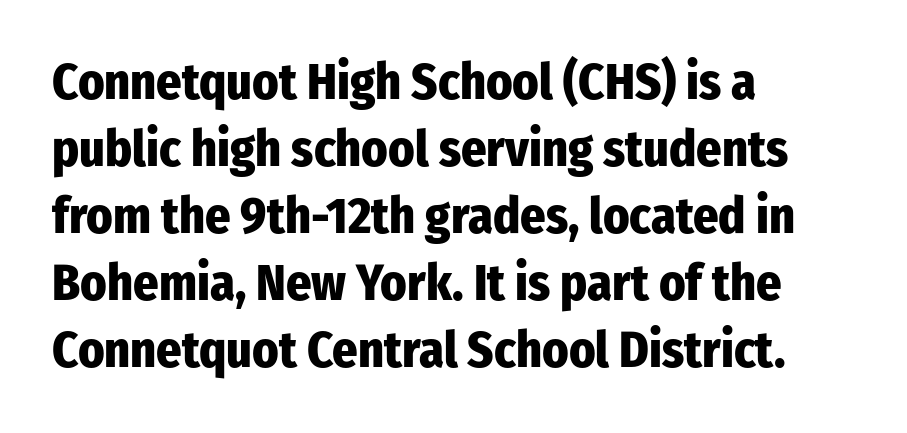
{"serif": "no", "italic": "no", "bold": "yes", "weight": "heavy", "width": "condensed", "stroke_contrast": "low", "x_height": "medium", "monospaced": "no", "underline": "no", "align": "left", "line_spacing": "normal", "line_spacing_ratio": 1.34, "letter_spacing": "normal", "letter_spacing_em": 0.0, "glyph_px": 50}
